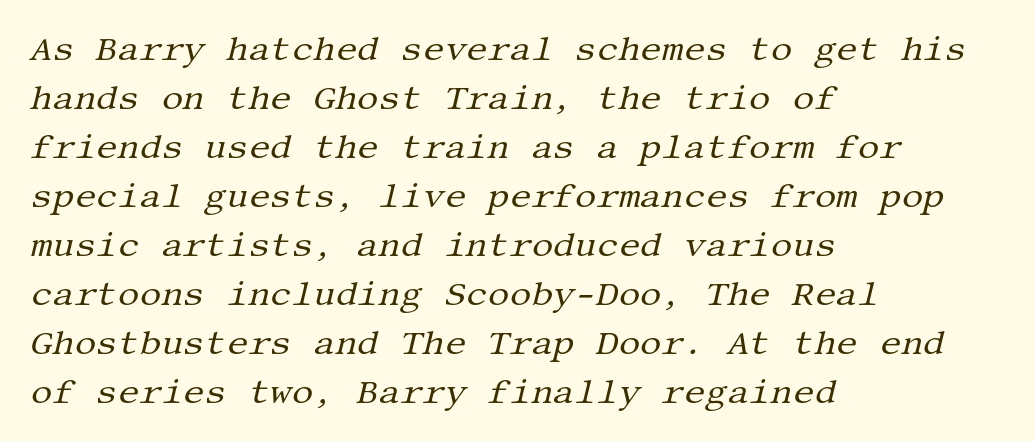
Q: Is the text bold? A: No.
Q: Is the text italic (slanted)? A: Yes, it leans right by about 13 degrees.
Q: Is the typeface a serif or a sans-serif typeface? A: Serif.
Q: Is the text underlined? A: No.
Q: How is the paragraph aligned? A: Left-aligned.
Q: Is the spacing between letters normal or unusually wide? A: Normal.
Q: Is the spacing between lines tight, normal or loose? A: Normal.
Q: Width (condensed, normal, or wide)? A: Normal.
Q: Stroke contrast? A: Medium.
Q: x-height? A: Large.
